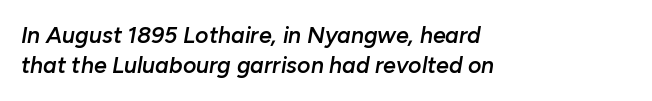
{"italic": "yes", "lean": "right", "slant_degrees": 10, "bold": "semi", "underline": "no", "align": "left", "line_spacing": "normal", "line_spacing_ratio": 1.31, "letter_spacing": "normal", "letter_spacing_em": 0.0, "glyph_px": 23}
